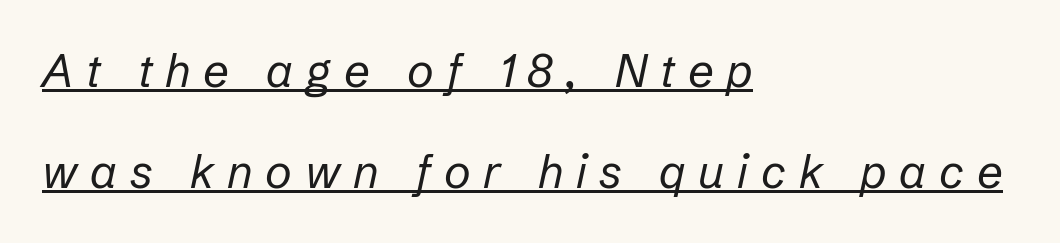
The image shows 46 px regular-weight type, italic (leaning right); set left-aligned, loose line spacing (2.2x), unusually wide letter spacing (+0.28 em), underlined; low stroke contrast and a medium x-height.
